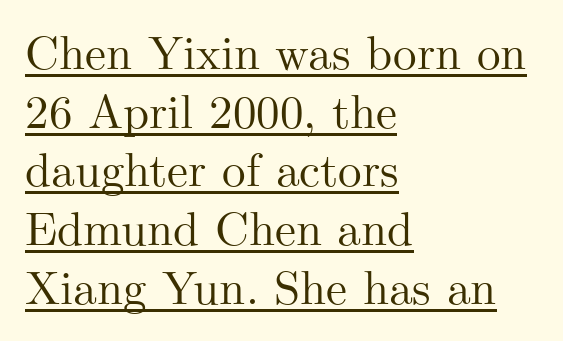
No extra tracking has been applied to these lines. Compared with typical paragraphs, the rows here are spaced about the same. These lines are rendered in a variable-pitch font. Vertical strokes here are truly vertical.
